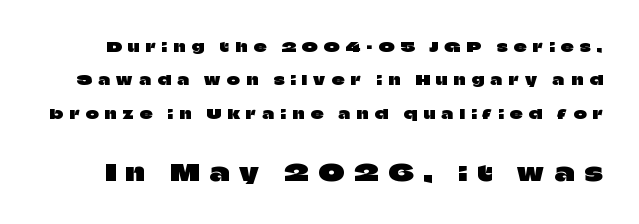
Q: Is the text italic (slanted)? A: No, it is upright.
Q: Is the text underlined? A: No.
Q: Is the spacing between letters normal or unusually wide? A: Unusually wide.
Q: Is the spacing between lines tight, normal or loose? A: Loose.
Q: Which block of text is set in a larger size, the first (top) or the second (bottom)? A: The second (bottom) one.
